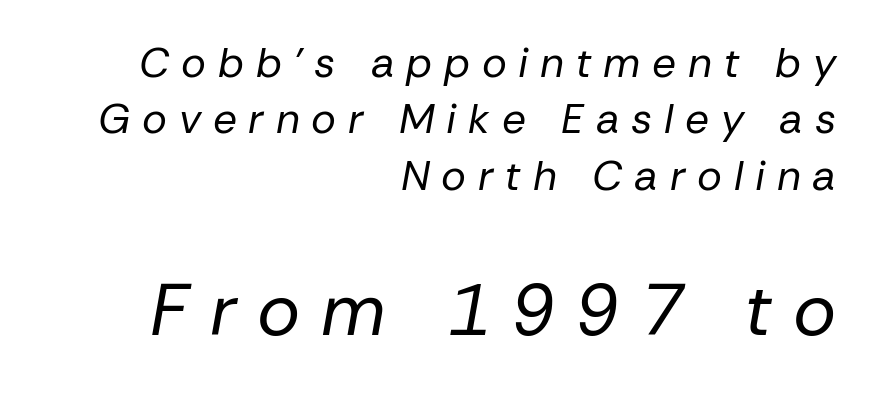
The image shows 73 px regular-weight type, italic (leaning right); set right-aligned, normal line spacing (1.34x), unusually wide letter spacing (+0.28 em), not underlined; the second (bottom) block is 1.74x larger; low stroke contrast and a medium x-height.
